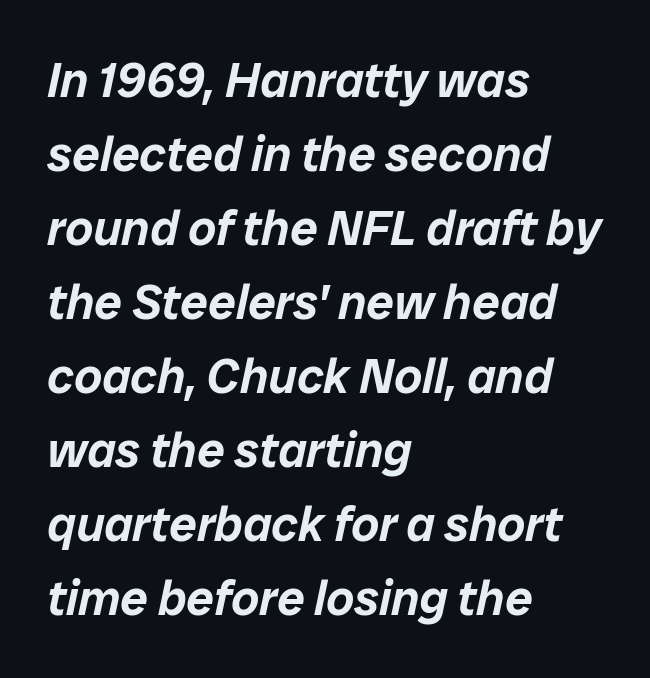
Tall strokes in this sample are angled rather than plumb. Every row of glyphs begins at an identical x-position on the left. Nobody drew a line under any word here. One glance says typical: line gaps are just what's usual. Do the characters align in a grid? No, the font is proportional.
